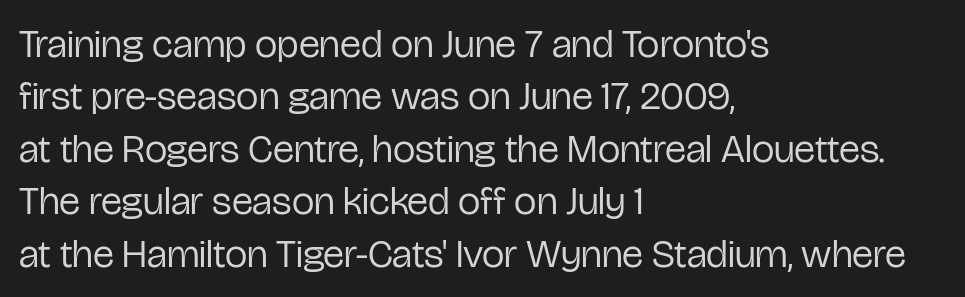
Every character sits straight up, as roman type does. Plain, unruled lines of type. Caption: face not bold, strokes unweighted. Each new line begins a customary step beneath the previous one.
